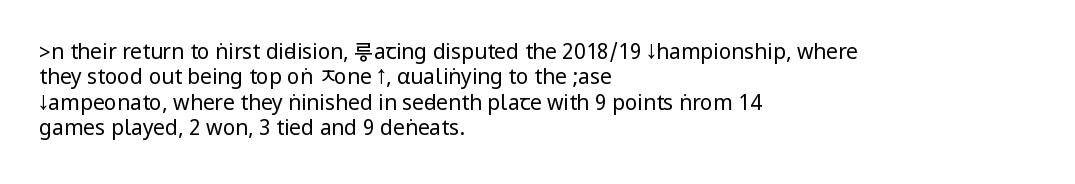
A bare baseline throughout the passage. Line beginnings align vertically; line endings do not. This sample uses plain, unmodified letter spacing. Posture: straight, roman, zero tilt. Is this a heavy cut? Hardly; it is regular or lighter.
